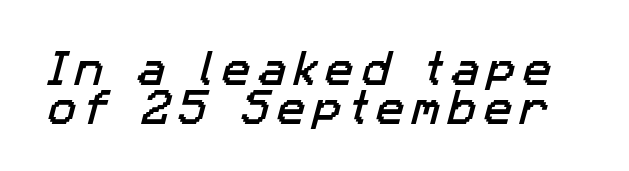
Q: Is the typeface a serif or a sans-serif typeface? A: Sans-serif.
Q: Is the text underlined? A: No.
Q: Is the spacing between letters normal or unusually wide? A: Unusually wide.
Q: Is the spacing between lines tight, normal or loose? A: Tight.
Q: Width (condensed, normal, or wide)? A: Normal.
Q: Stroke contrast? A: Low.
Q: x-height? A: Medium.
Q: Monospaced? A: No.
